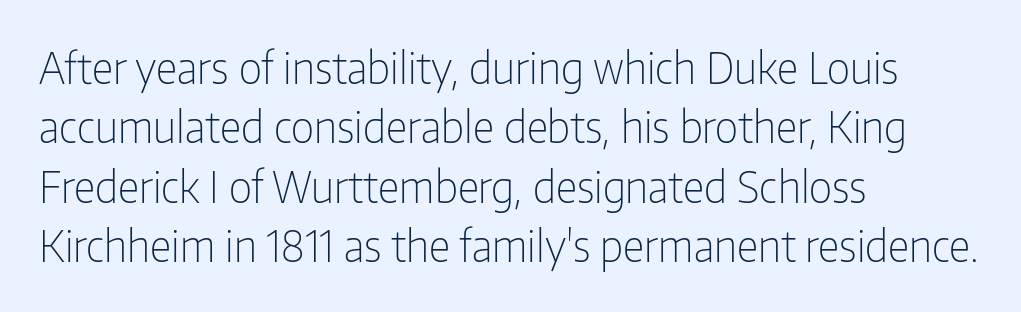
The image shows 43 px light, condensed sans-serif type, upright; set left-aligned, normal line spacing (1.38x), normal letter spacing, not underlined; low stroke contrast and a medium x-height.
